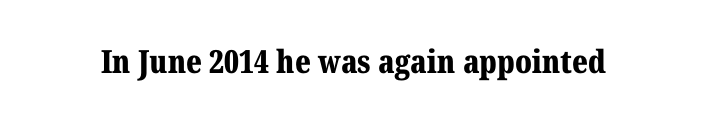
Q: Is the text bold? A: Yes.
Q: Is the text italic (slanted)? A: No, it is upright.
Q: Is the typeface a serif or a sans-serif typeface? A: Serif.
Q: Is the text underlined? A: No.
Q: Is the spacing between letters normal or unusually wide? A: Normal.
Q: Width (condensed, normal, or wide)? A: Normal.
Q: Stroke contrast? A: Medium.
Q: x-height? A: Medium.
Q: Monospaced? A: No.
